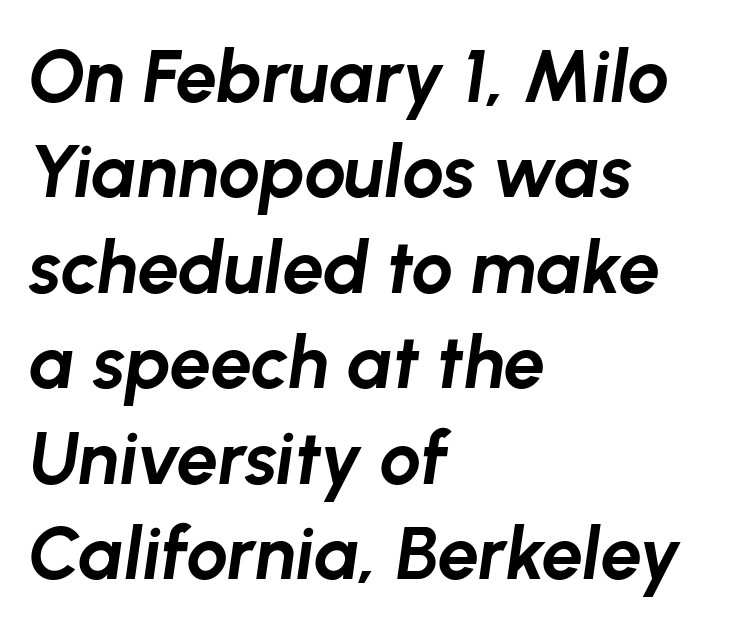
The image shows 74 px bold type, italic (leaning right); set left-aligned, normal line spacing (1.29x), normal letter spacing, not underlined; low stroke contrast and a medium x-height.
